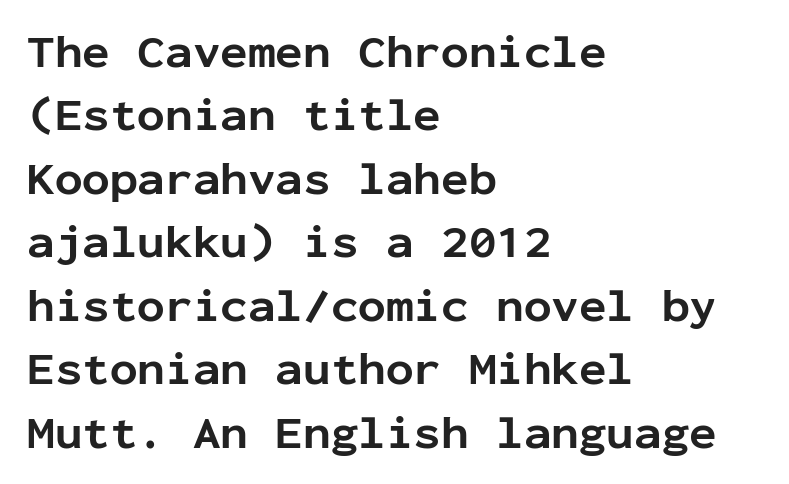
Q: Is the text bold? A: Yes.
Q: Is the text italic (slanted)? A: No, it is upright.
Q: Is the typeface a serif or a sans-serif typeface? A: Sans-serif.
Q: Is the text underlined? A: No.
Q: How is the paragraph aligned? A: Left-aligned.
Q: Is the spacing between letters normal or unusually wide? A: Normal.
Q: Is the spacing between lines tight, normal or loose? A: Normal.
Q: Width (condensed, normal, or wide)? A: Normal.
Q: Stroke contrast? A: Low.
Q: x-height? A: Medium.
Q: Monospaced? A: Yes.
